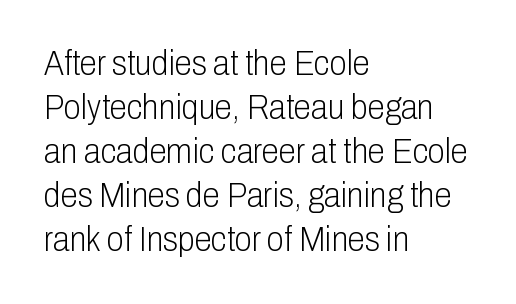
The image shows 35 px light, condensed sans-serif type, upright; set left-aligned, normal line spacing (1.26x), normal letter spacing, not underlined; low stroke contrast and a medium x-height.
